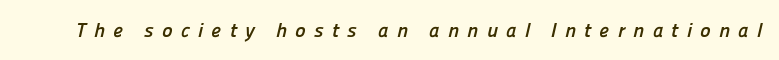
Q: Is the text bold? A: Yes.
Q: Is the text underlined? A: No.
Q: Is the spacing between letters normal or unusually wide? A: Unusually wide.
